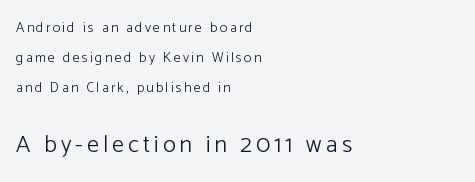
Type size steps up from the first block to the second. Has an underline been added? It has not. Students, observe: this is what heavily led, spacious text looks like. Stroke thickness stays within the range of a standard reading face or lighter.
